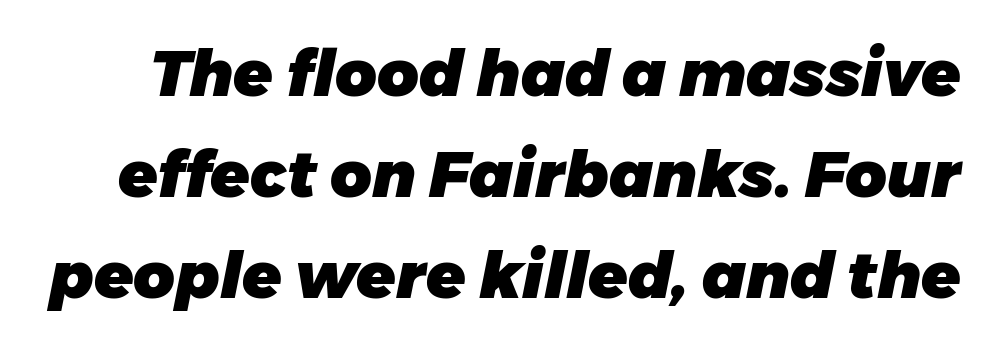
{"italic": "yes", "lean": "right", "slant_degrees": 11, "bold": "yes", "weight": "heavy", "width": "normal", "stroke_contrast": "low", "x_height": "medium", "monospaced": "no", "underline": "no", "line_spacing": "normal", "line_spacing_ratio": 1.58, "letter_spacing": "normal", "letter_spacing_em": 0.0, "glyph_px": 64}
